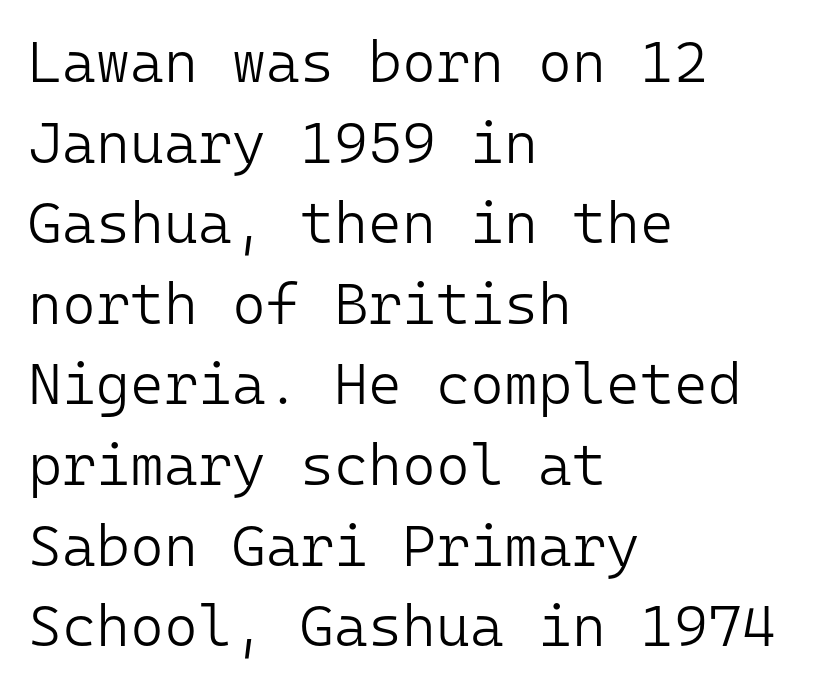
The image shows 58 px light sans-serif type, upright, monospaced; set left-aligned, normal line spacing (1.39x), normal letter spacing, not underlined; low stroke contrast and a medium x-height.
